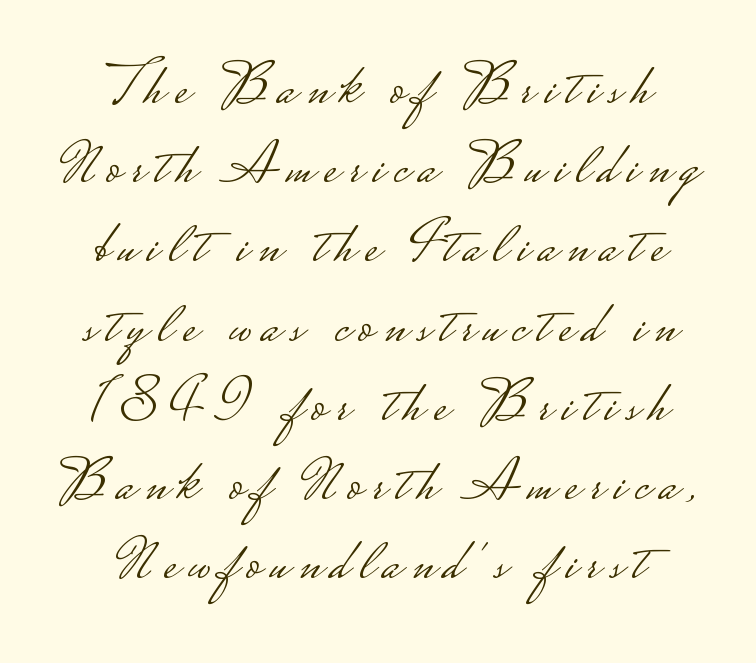
The image shows 60 px light, wide sans-serif type; set centered, normal line spacing (1.32x), not underlined; low stroke contrast.
